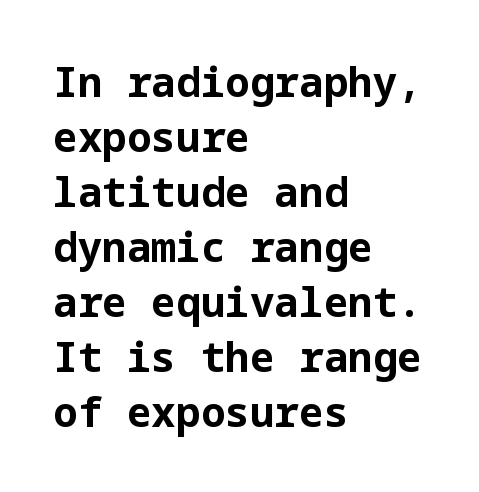
The image shows 41 px bold sans-serif type, upright; set left-aligned, normal line spacing (1.34x), normal letter spacing, not underlined; low stroke contrast and a medium x-height.
